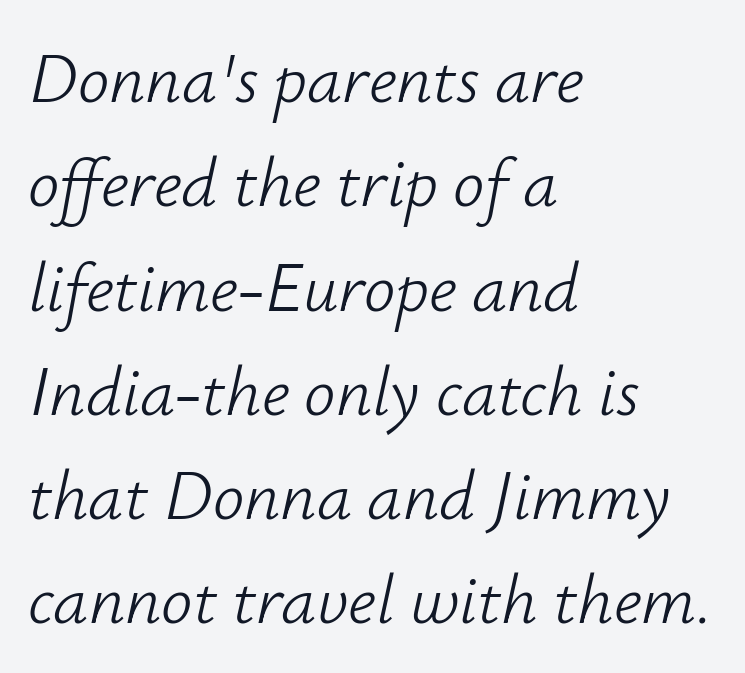
Characters are canted at an angle relative to the baseline's perpendicular. Horizontally, the lines are justified to the leading edge only. The face used here is rendered with its standard letterfit. Varying glyph widths throughout — classic text-font behaviour.
